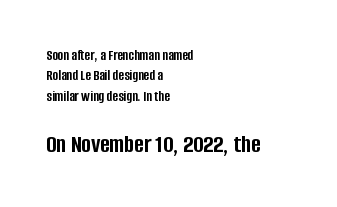
Q: Is the text bold? A: Yes.
Q: Is the text italic (slanted)? A: No, it is upright.
Q: Is the text underlined? A: No.
Q: How is the paragraph aligned? A: Left-aligned.
Q: Is the spacing between letters normal or unusually wide? A: Normal.
Q: Is the spacing between lines tight, normal or loose? A: Normal.
Q: Which block of text is set in a larger size, the first (top) or the second (bottom)? A: The second (bottom) one.
